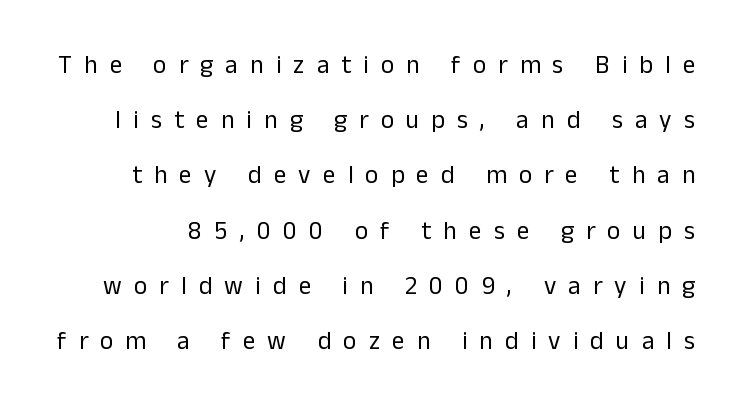
{"italic": "no", "bold": "no", "underline": "no", "line_spacing": "loose", "line_spacing_ratio": 2.21, "letter_spacing": "wide", "letter_spacing_em": 0.49, "glyph_px": 25}
